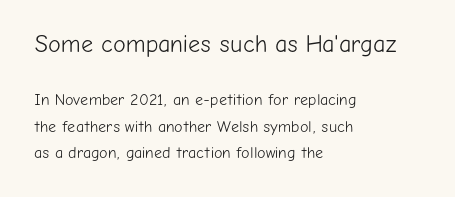
Is the letter spacing exaggerated? No — it looks like the ordinary default. This is not heavy type; no bold has been used. Whoever set this chose a conventional vertical rhythm. Quick note: underline off.
